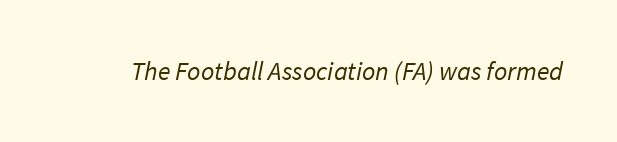
Vertical stems look standard width or narrower in stroke. Unmarked baselines from the first word to the last. There is no visible air inserted between adjacent glyphs.
